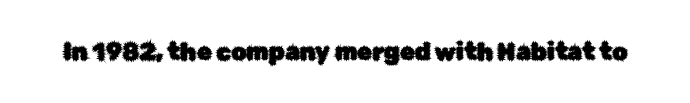
Observe the ordinary spacing: letters are neighbours, not strangers. Underline: absent. Rendered with straight, roman letterforms.
